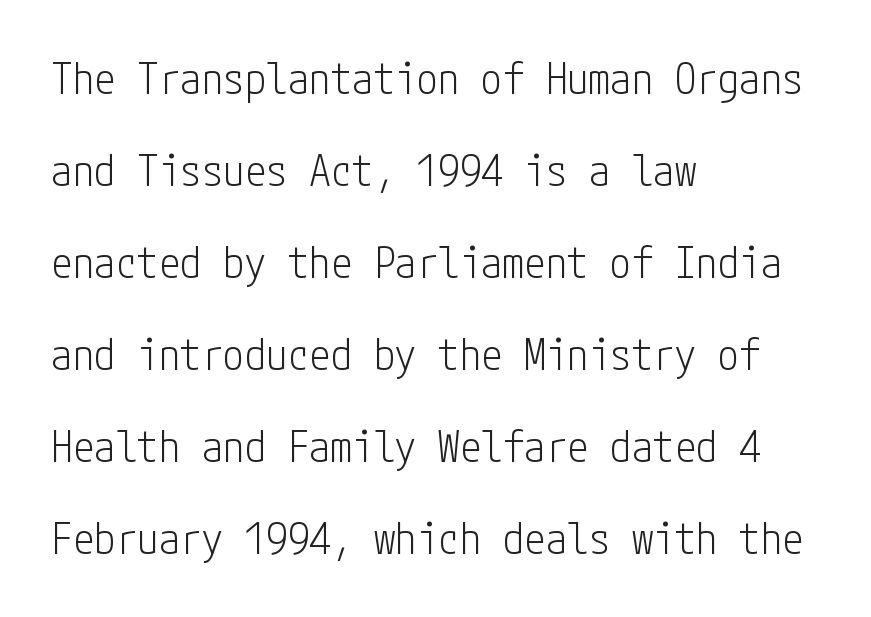
The image shows 43 px light, condensed sans-serif type, upright; set left-aligned, loose line spacing (2.14x), normal letter spacing, not underlined; low stroke contrast and a medium x-height.
